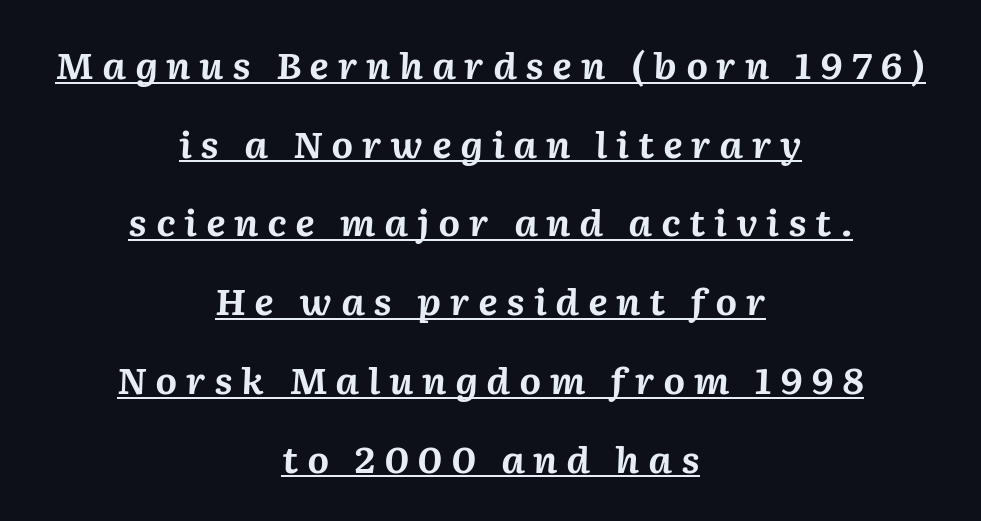
Baseline-to-baseline distance is far greater than the letter height. The letterforms stand isolated, each surrounded by extra space. A continuous stroke trails under the words, as in a hyperlink. Varying glyph widths throughout — classic text-font behaviour.
